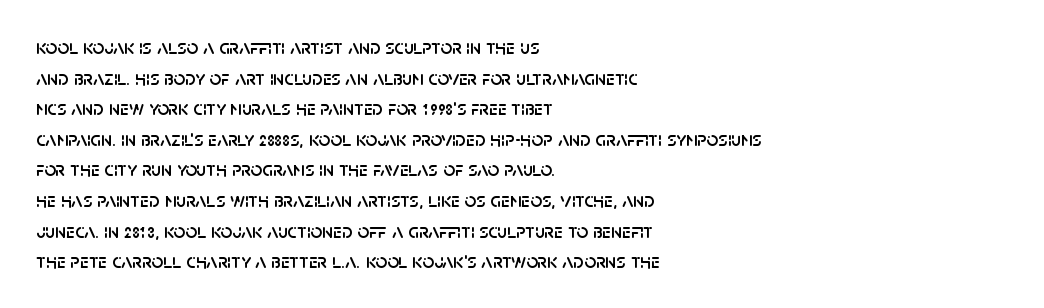
The image shows 20 px text type, upright; set left-aligned, normal line spacing (1.53x), normal letter spacing, not underlined.
